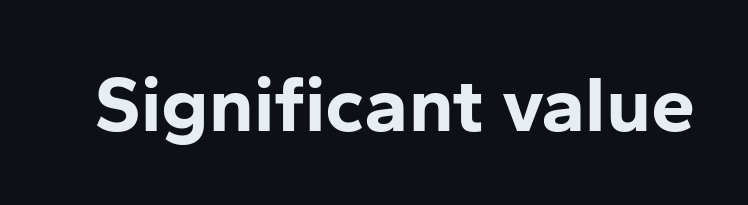
Q: Is the text bold? A: Yes.
Q: Is the text italic (slanted)? A: No, it is upright.
Q: Is the typeface a serif or a sans-serif typeface? A: Sans-serif.
Q: Is the text underlined? A: No.
Q: Is the spacing between letters normal or unusually wide? A: Normal.
Q: Width (condensed, normal, or wide)? A: Normal.
Q: Stroke contrast? A: Low.
Q: x-height? A: Medium.
Q: Monospaced? A: No.
